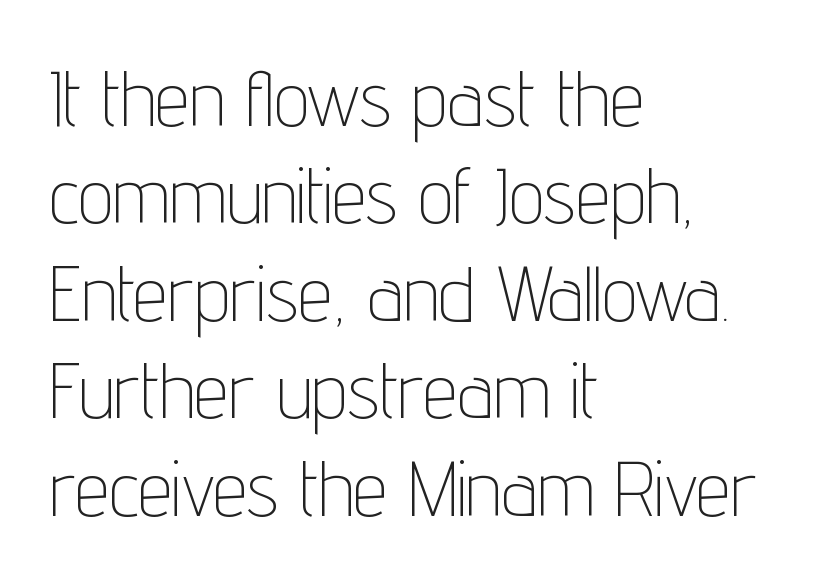
The image shows 78 px thin, condensed sans-serif type, upright; set left-aligned, normal line spacing (1.25x), normal letter spacing, not underlined; low stroke contrast and a medium x-height.
